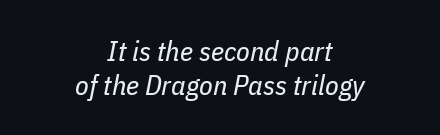
Q: Is the text bold? A: No.
Q: Is the text italic (slanted)? A: Yes, it leans right by about 11 degrees.
Q: Is the text underlined? A: No.
Q: How is the paragraph aligned? A: Centered.
Q: Is the spacing between letters normal or unusually wide? A: Normal.
Q: Width (condensed, normal, or wide)? A: Condensed.
Q: Stroke contrast? A: Low.
Q: x-height? A: Medium.
Q: Monospaced? A: No.
